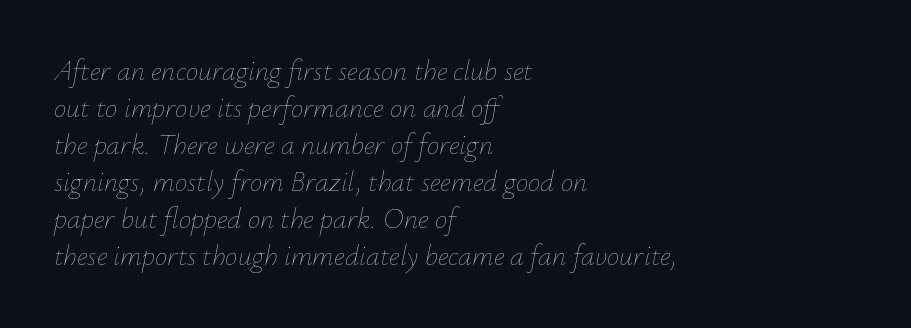
The image shows 28 px thin type, italic (leaning right); set left-aligned, normal line spacing (1.32x), normal letter spacing, not underlined; low stroke contrast and a small x-height.
